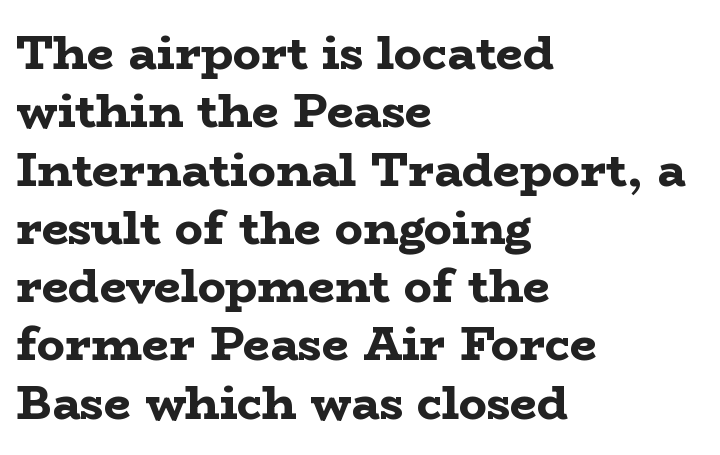
Q: Is the text bold? A: Yes.
Q: Is the text italic (slanted)? A: No, it is upright.
Q: Is the typeface a serif or a sans-serif typeface? A: Serif.
Q: Is the text underlined? A: No.
Q: How is the paragraph aligned? A: Left-aligned.
Q: Is the spacing between letters normal or unusually wide? A: Normal.
Q: Width (condensed, normal, or wide)? A: Wide.
Q: Stroke contrast? A: Low.
Q: x-height? A: Medium.
Q: Monospaced? A: No.
